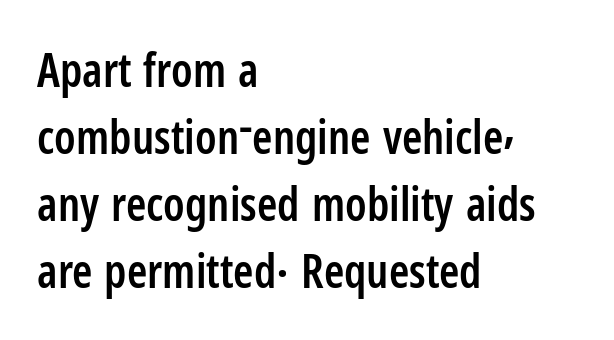
The image shows 46 px semibold, condensed sans-serif type, upright; set left-aligned, normal line spacing (1.46x), normal letter spacing, not underlined; low stroke contrast and a medium x-height.
